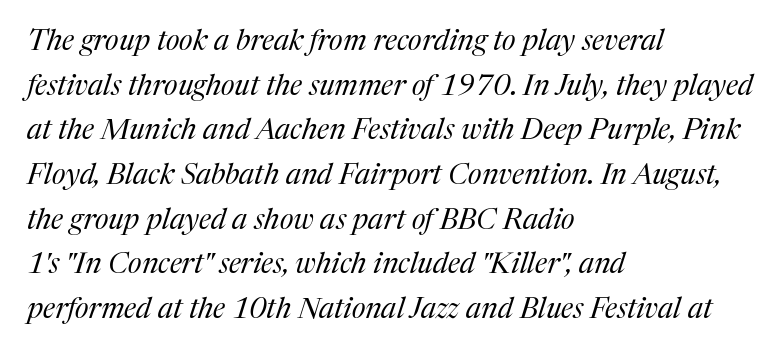
Stems and bowls with no extra thickness — not bold. Spacing verdict: proportional, widths tailored to each character. The words here are not underlined. Caption: multi-line text, flush left, ragged right.
